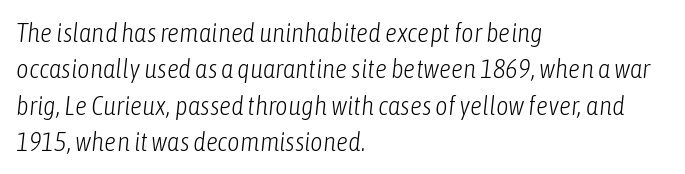
{"italic": "yes", "lean": "right", "slant_degrees": 6, "bold": "no", "underline": "no", "align": "left", "line_spacing": "normal", "line_spacing_ratio": 1.35, "letter_spacing": "normal", "letter_spacing_em": 0.0, "glyph_px": 27}
